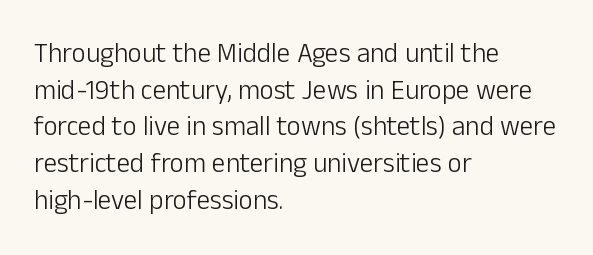
The image shows 27 px text type, upright; set left-aligned, normal line spacing (1.36x), normal letter spacing, not underlined.
